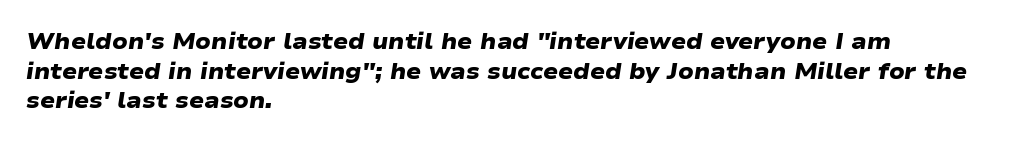
Q: Is the text bold? A: Yes.
Q: Is the text underlined? A: No.
Q: How is the paragraph aligned? A: Left-aligned.
Q: Is the spacing between letters normal or unusually wide? A: Normal.
Q: Is the spacing between lines tight, normal or loose? A: Normal.
